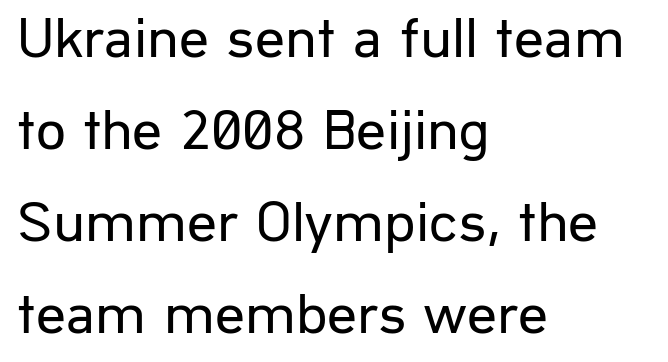
Lines of text with bare space underneath. When letters stand straight like this, we call the style roman or upright. How are the letters spaced? Ordinarily, with no added tracking. Weight: regular or lighter. Interline gaps are of average width in this sample.
